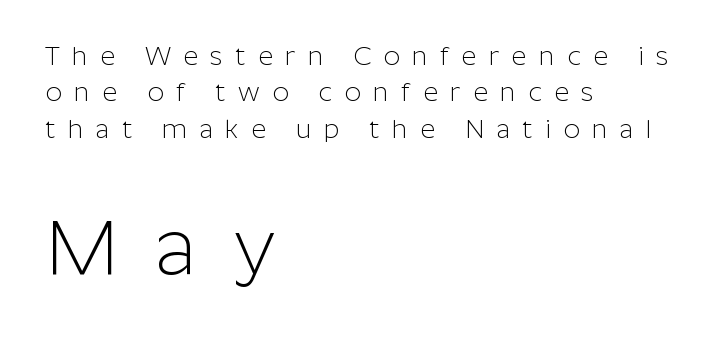
Q: Is the text bold? A: No.
Q: Is the text italic (slanted)? A: No, it is upright.
Q: Is the typeface a serif or a sans-serif typeface? A: Sans-serif.
Q: Is the text underlined? A: No.
Q: How is the paragraph aligned? A: Left-aligned.
Q: Is the spacing between letters normal or unusually wide? A: Unusually wide.
Q: Is the spacing between lines tight, normal or loose? A: Normal.
Q: Which block of text is set in a larger size, the first (top) or the second (bottom)? A: The second (bottom) one.
Q: Width (condensed, normal, or wide)? A: Normal.
Q: Stroke contrast? A: Low.
Q: x-height? A: Medium.
Q: Monospaced? A: No.
